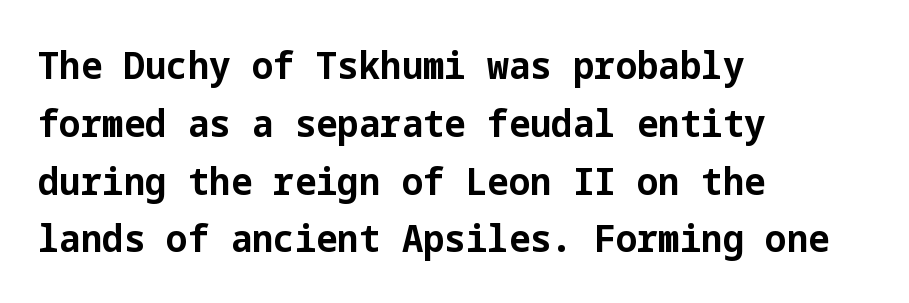
The image shows 38 px bold sans-serif type, upright; set left-aligned, normal line spacing (1.52x), normal letter spacing, not underlined; low stroke contrast and a medium x-height.
